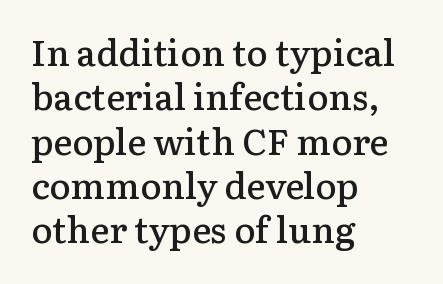
Q: Is the text bold? A: Semi-bold.
Q: Is the text italic (slanted)? A: No, it is upright.
Q: Is the typeface a serif or a sans-serif typeface? A: Serif.
Q: Is the text underlined? A: No.
Q: How is the paragraph aligned? A: Left-aligned.
Q: Is the spacing between letters normal or unusually wide? A: Normal.
Q: Width (condensed, normal, or wide)? A: Normal.
Q: Stroke contrast? A: Low.
Q: x-height? A: Medium.
Q: Monospaced? A: No.
